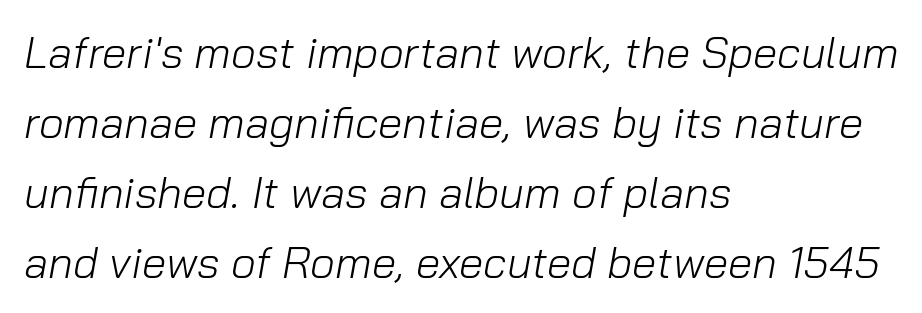
The passage shown is typed in a proportional face where columns would drift. If you drew a line through each stem, it would be angled. Clear beneath every line of the passage. A typesetter would call this zero additional tracking.
